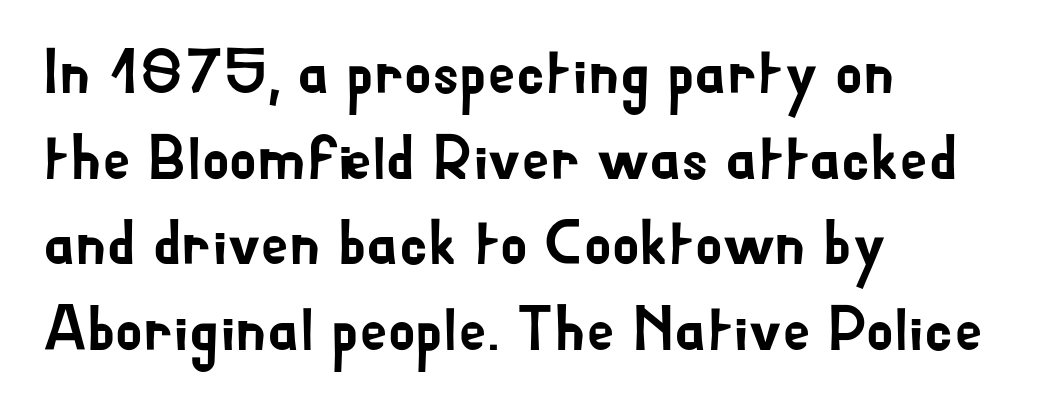
{"serif": "no", "italic": "no", "width": "normal", "stroke_contrast": "low", "x_height": "small", "monospaced": "no", "underline": "no", "align": "left", "line_spacing": "normal", "line_spacing_ratio": 1.36, "letter_spacing": "normal", "letter_spacing_em": 0.0, "glyph_px": 63}
